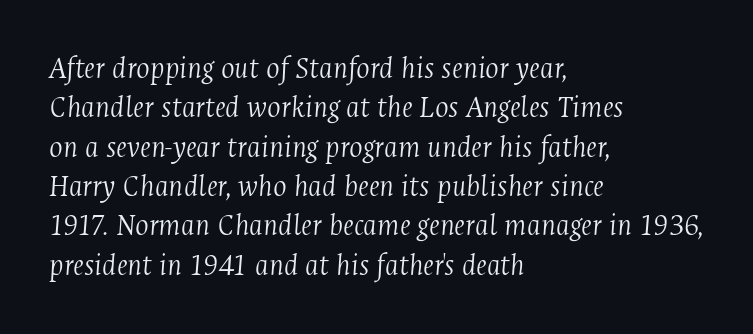
Q: Is the text bold? A: No.
Q: Is the text italic (slanted)? A: Yes, it leans right by about 4 degrees.
Q: Is the typeface a serif or a sans-serif typeface? A: Serif.
Q: Is the text underlined? A: No.
Q: How is the paragraph aligned? A: Left-aligned.
Q: Is the spacing between letters normal or unusually wide? A: Normal.
Q: Width (condensed, normal, or wide)? A: Condensed.
Q: Stroke contrast? A: Medium.
Q: x-height? A: Medium.
Q: Monospaced? A: No.
